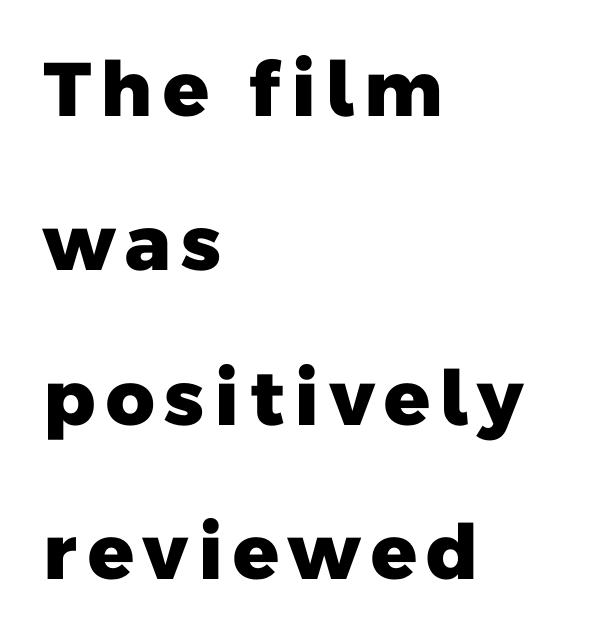
Q: Is the text bold? A: Yes.
Q: Is the typeface a serif or a sans-serif typeface? A: Sans-serif.
Q: Is the text underlined? A: No.
Q: How is the paragraph aligned? A: Left-aligned.
Q: Is the spacing between lines tight, normal or loose? A: Loose.
Q: Width (condensed, normal, or wide)? A: Normal.
Q: Stroke contrast? A: Low.
Q: x-height? A: Medium.
Q: Monospaced? A: No.
